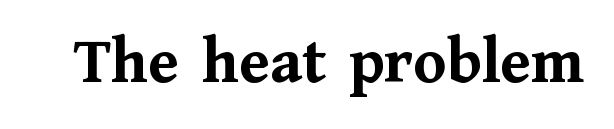
{"serif": "yes", "italic": "no", "bold": "yes", "weight": "semibold", "width": "normal", "stroke_contrast": "medium", "x_height": "medium", "monospaced": "no", "underline": "no", "letter_spacing": "normal", "letter_spacing_em": 0.0, "glyph_px": 67}
